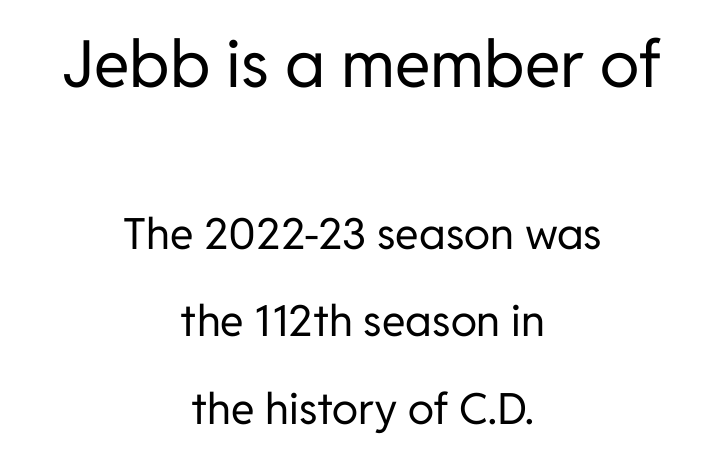
The image shows 65 px regular-weight sans-serif type, upright; set centered, loose line spacing (2.03x), normal letter spacing, not underlined; the first (top) block is 1.51x larger; low stroke contrast and a medium x-height.
